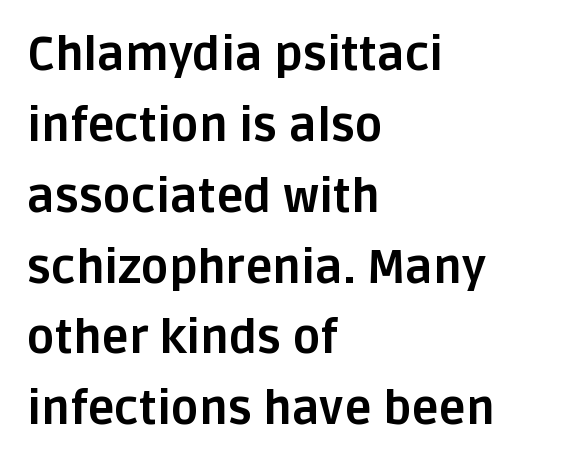
Q: Is the text bold? A: Yes.
Q: Is the text italic (slanted)? A: No, it is upright.
Q: Is the typeface a serif or a sans-serif typeface? A: Sans-serif.
Q: Is the text underlined? A: No.
Q: How is the paragraph aligned? A: Left-aligned.
Q: Is the spacing between letters normal or unusually wide? A: Normal.
Q: Is the spacing between lines tight, normal or loose? A: Normal.
Q: Width (condensed, normal, or wide)? A: Normal.
Q: Stroke contrast? A: Low.
Q: x-height? A: Large.
Q: Monospaced? A: No.
